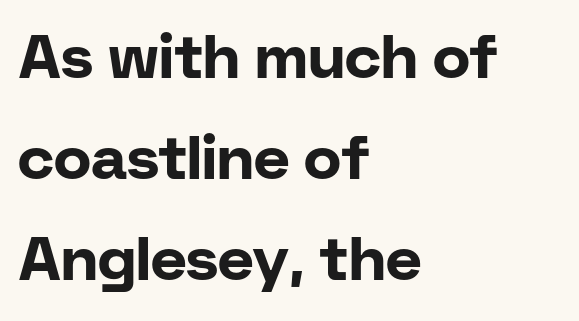
Q: Is the text bold? A: Yes.
Q: Is the text italic (slanted)? A: No, it is upright.
Q: Is the typeface a serif or a sans-serif typeface? A: Sans-serif.
Q: Is the text underlined? A: No.
Q: How is the paragraph aligned? A: Left-aligned.
Q: Is the spacing between letters normal or unusually wide? A: Normal.
Q: Is the spacing between lines tight, normal or loose? A: Normal.
Q: Width (condensed, normal, or wide)? A: Normal.
Q: Stroke contrast? A: Low.
Q: x-height? A: Medium.
Q: Monospaced? A: No.
